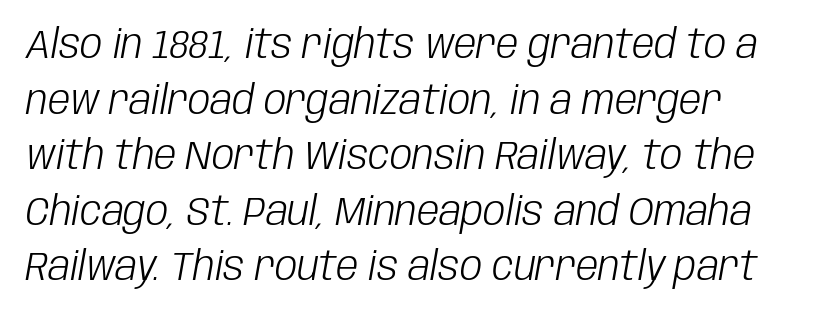
{"italic": "yes", "lean": "right", "slant_degrees": 10, "bold": "no", "weight": "light", "width": "condensed", "stroke_contrast": "low", "x_height": "large", "monospaced": "no", "underline": "no", "line_spacing": "normal", "line_spacing_ratio": 1.39, "letter_spacing": "normal", "letter_spacing_em": 0.0, "glyph_px": 40}
